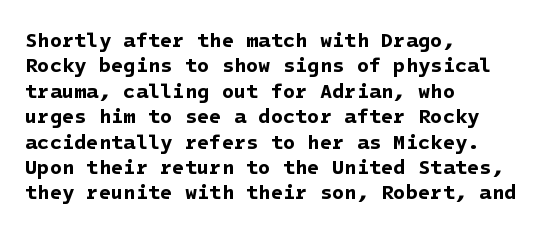
{"bold": "yes", "underline": "no", "align": "left", "line_spacing": "normal", "line_spacing_ratio": 1.27, "letter_spacing": "normal", "letter_spacing_em": 0.0, "glyph_px": 20}
